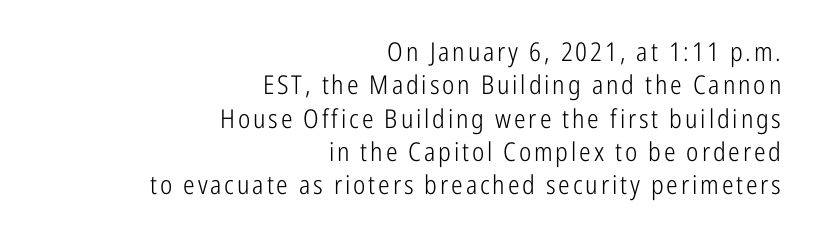
{"italic": "no", "bold": "no", "underline": "no", "align": "right", "line_spacing": "normal", "line_spacing_ratio": 1.28, "glyph_px": 26}
